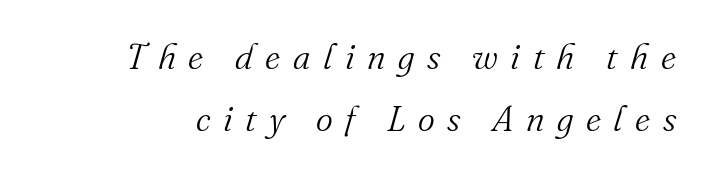
{"serif": "yes", "italic": "yes", "lean": "right", "slant_degrees": 16, "bold": "no", "weight": "light", "width": "normal", "stroke_contrast": "medium", "x_height": "small", "monospaced": "no", "underline": "no", "line_spacing_ratio": 1.72, "letter_spacing": "wide", "letter_spacing_em": 0.35, "glyph_px": 36}
